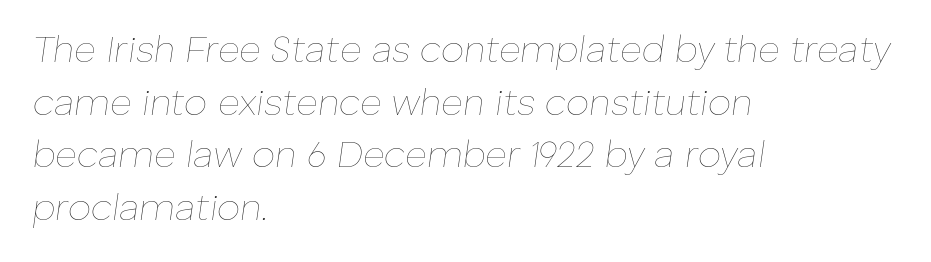
{"italic": "yes", "lean": "right", "slant_degrees": 8, "bold": "no", "weight": "thin", "width": "normal", "stroke_contrast": "low", "x_height": "medium", "monospaced": "no", "underline": "no", "align": "left", "line_spacing": "normal", "line_spacing_ratio": 1.42, "letter_spacing": "normal", "letter_spacing_em": 0.0, "glyph_px": 37}
